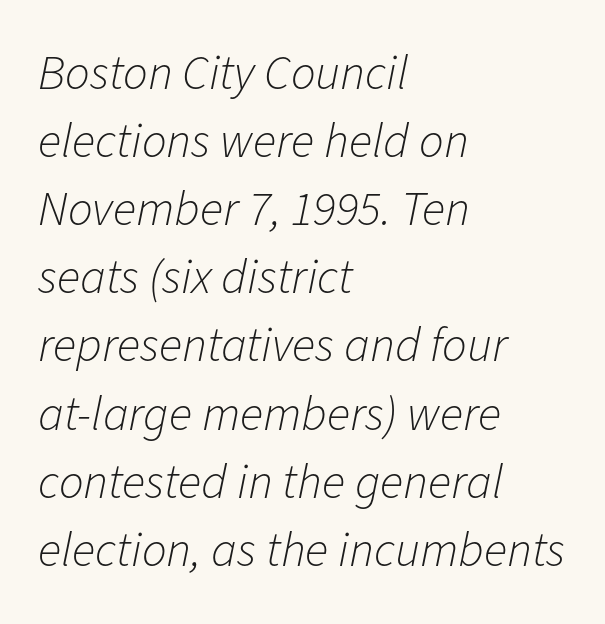
{"italic": "yes", "lean": "right", "slant_degrees": 11, "bold": "no", "weight": "light", "width": "normal", "stroke_contrast": "low", "x_height": "medium", "monospaced": "no", "underline": "no", "align": "left", "line_spacing": "normal", "line_spacing_ratio": 1.39, "letter_spacing": "normal", "letter_spacing_em": 0.0, "glyph_px": 49}
